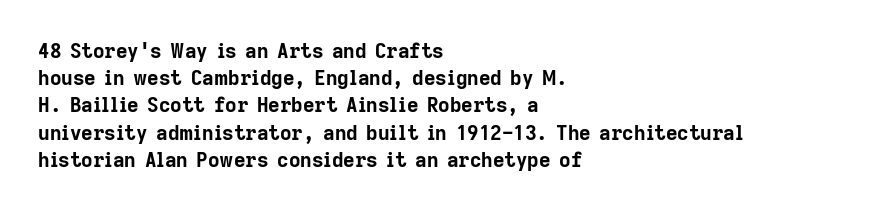
Q: Is the text bold? A: Yes.
Q: Is the text italic (slanted)? A: No, it is upright.
Q: Is the text underlined? A: No.
Q: How is the paragraph aligned? A: Left-aligned.
Q: Is the spacing between letters normal or unusually wide? A: Normal.
Q: Is the spacing between lines tight, normal or loose? A: Normal.
